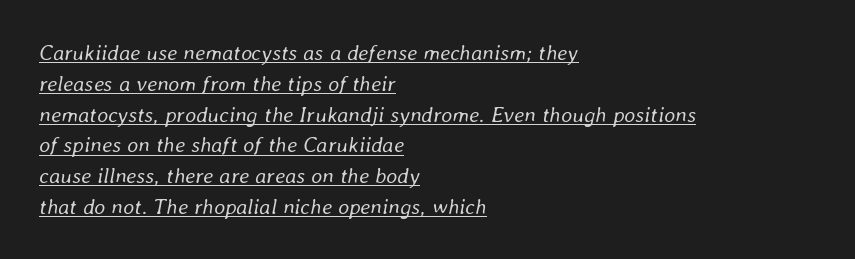
The image shows 22 px text type, italic (leaning right); set left-aligned, normal line spacing (1.4x), normal letter spacing, underlined.
